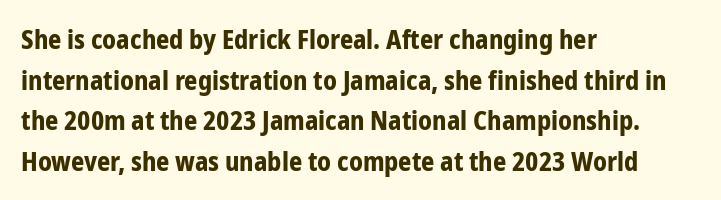
Students, note that the glyphs here touch the page at normal intervals. Lines of text with bare space underneath. Short and long lines alike share a common starting point at left. The font's upright variant was chosen for this text.
